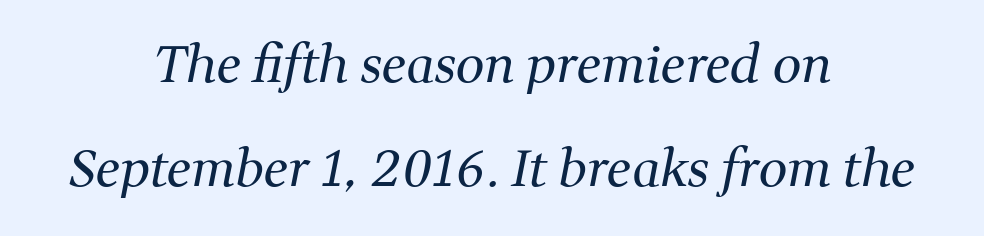
Q: Is the text bold? A: No.
Q: Is the text italic (slanted)? A: Yes, it leans right by about 11 degrees.
Q: Is the typeface a serif or a sans-serif typeface? A: Serif.
Q: Is the text underlined? A: No.
Q: How is the paragraph aligned? A: Centered.
Q: Is the spacing between letters normal or unusually wide? A: Normal.
Q: Is the spacing between lines tight, normal or loose? A: Loose.
Q: Width (condensed, normal, or wide)? A: Normal.
Q: Stroke contrast? A: Medium.
Q: x-height? A: Medium.
Q: Monospaced? A: No.
